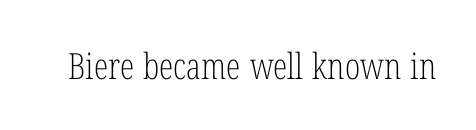
The image shows 36 px light, condensed serif type, upright; set normal letter spacing, not underlined; low stroke contrast and a medium x-height.
